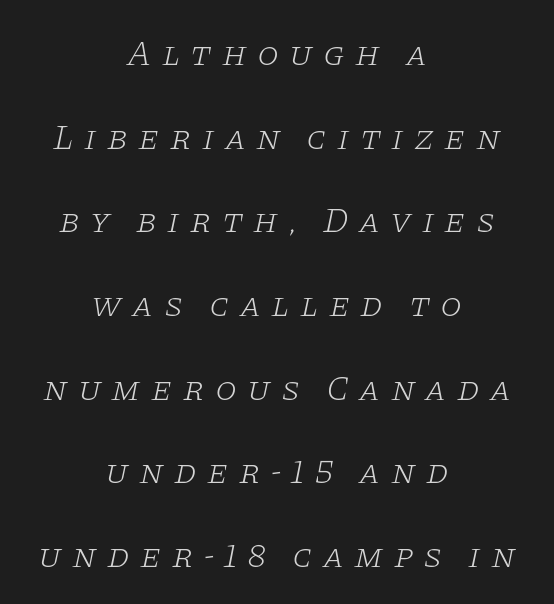
The image shows 35 px light, wide serif type, italic (leaning right); set centered, loose line spacing (2.39x), unusually wide letter spacing (+0.29 em), not underlined; low stroke contrast and a large x-height.
